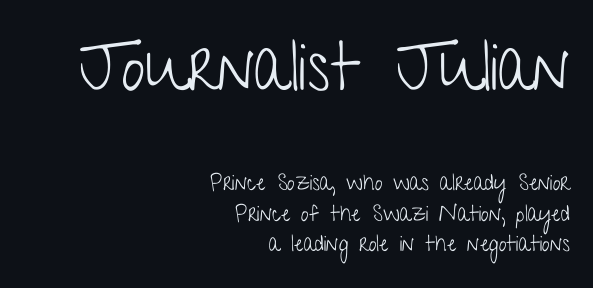
Posture: upright roman. The horizontal fit of the characters is conventional and even. Is the stroke heavy? The answer is a plain regular-or-lighter. This rendering uses right alignment, leaving the left contour irregular. A typesetter would call this proportional, since set widths differ per character.
